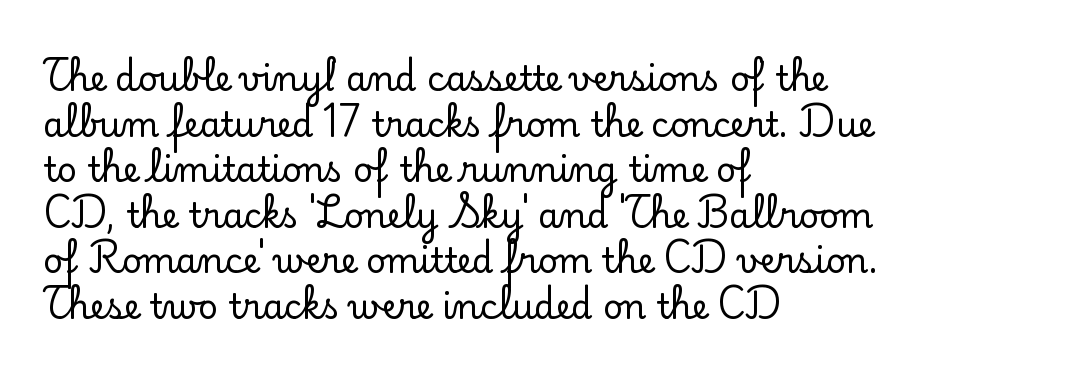
The image shows 34 px serif type, upright; set left-aligned, normal line spacing (1.34x), normal letter spacing, not underlined; low stroke contrast and a small x-height.
